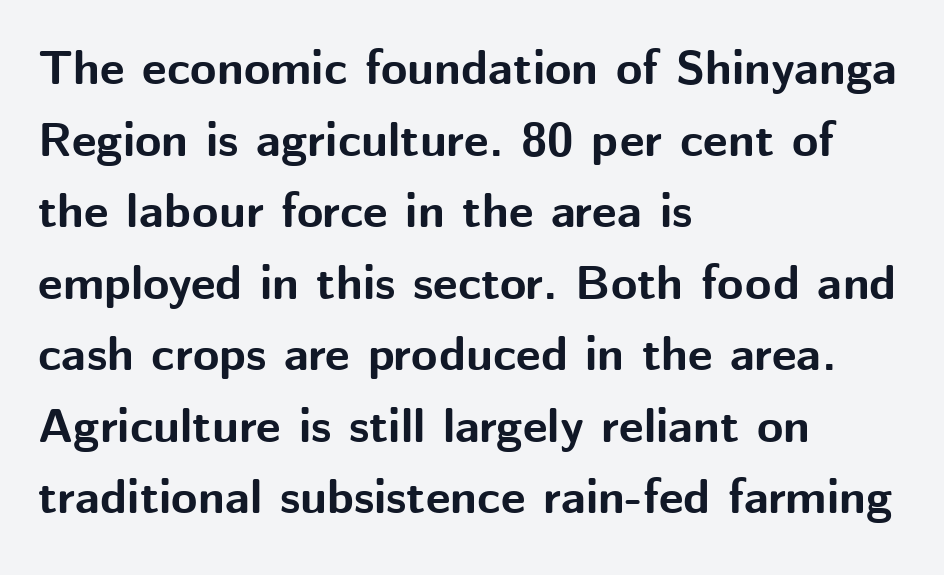
Q: Is the text bold? A: Yes.
Q: Is the text italic (slanted)? A: No, it is upright.
Q: Is the typeface a serif or a sans-serif typeface? A: Sans-serif.
Q: Is the text underlined? A: No.
Q: How is the paragraph aligned? A: Left-aligned.
Q: Is the spacing between letters normal or unusually wide? A: Normal.
Q: Is the spacing between lines tight, normal or loose? A: Normal.
Q: Width (condensed, normal, or wide)? A: Normal.
Q: Stroke contrast? A: Medium.
Q: x-height? A: Medium.
Q: Monospaced? A: No.
